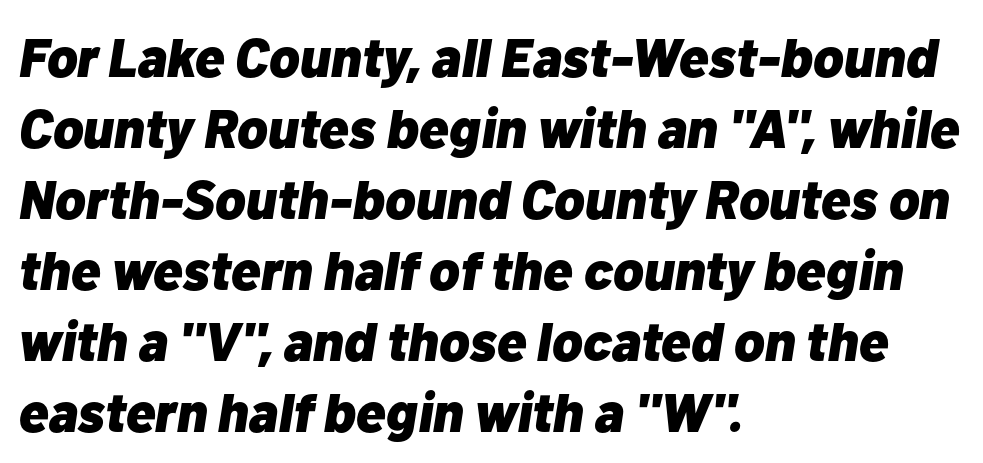
Heavy-handed strokes throughout: this text is bold. Rule under the text: the space is simply empty. Looking at the ascenders, they clearly lean. Regarding leading, the lines here are spaced in the standard way. A classic flush-left, rag-right setting is used for this passage.
